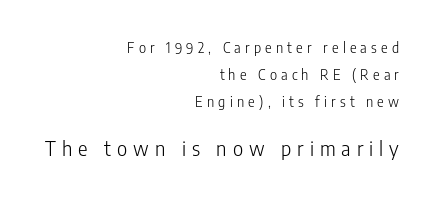
{"italic": "no", "bold": "no", "underline": "no", "align": "right", "line_spacing": "loose", "line_spacing_ratio": 1.93, "letter_spacing": "wide", "letter_spacing_em": 0.3, "larger_block": "second", "size_ratio": 1.43, "glyph_px": 20}
